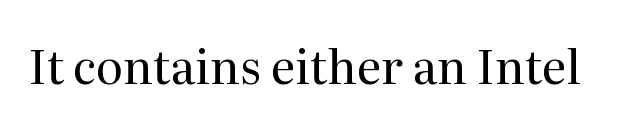
{"serif": "yes", "italic": "no", "bold": "no", "weight": "regular", "width": "normal", "stroke_contrast": "medium", "x_height": "medium", "monospaced": "no", "underline": "no", "letter_spacing": "normal", "letter_spacing_em": 0.0, "glyph_px": 47}
